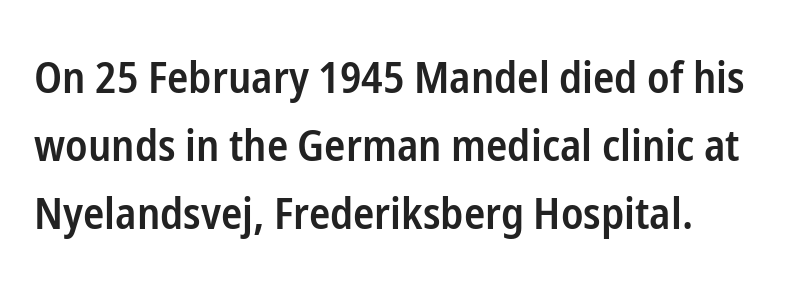
Q: Is the text bold? A: Semi-bold.
Q: Is the text italic (slanted)? A: No, it is upright.
Q: Is the typeface a serif or a sans-serif typeface? A: Sans-serif.
Q: Is the text underlined? A: No.
Q: Is the spacing between letters normal or unusually wide? A: Normal.
Q: Is the spacing between lines tight, normal or loose? A: Normal.
Q: Width (condensed, normal, or wide)? A: Condensed.
Q: Stroke contrast? A: Low.
Q: x-height? A: Medium.
Q: Monospaced? A: No.
